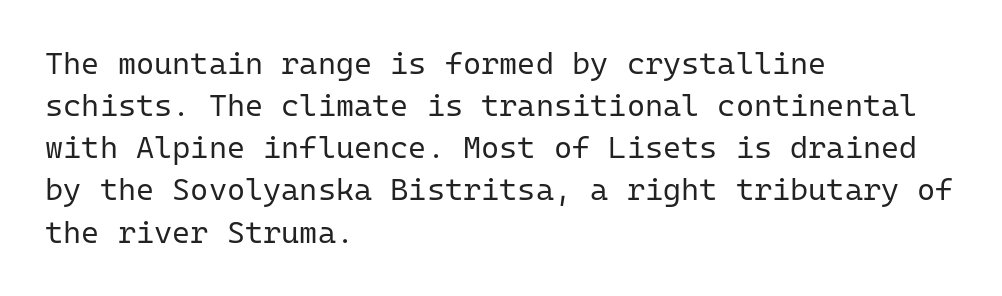
Q: Is the text bold? A: No.
Q: Is the text italic (slanted)? A: No, it is upright.
Q: Is the typeface a serif or a sans-serif typeface? A: Sans-serif.
Q: Is the text underlined? A: No.
Q: How is the paragraph aligned? A: Left-aligned.
Q: Is the spacing between letters normal or unusually wide? A: Normal.
Q: Is the spacing between lines tight, normal or loose? A: Normal.
Q: Width (condensed, normal, or wide)? A: Normal.
Q: Stroke contrast? A: Low.
Q: x-height? A: Medium.
Q: Monospaced? A: Yes.
